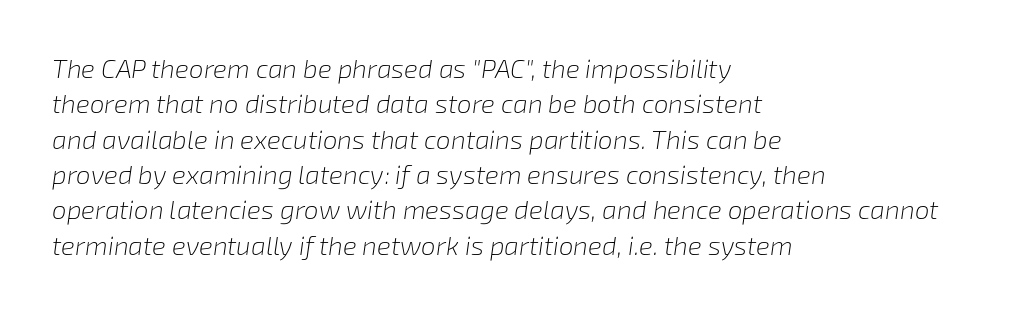
{"italic": "yes", "lean": "right", "slant_degrees": 8, "bold": "no", "underline": "no", "align": "left", "line_spacing": "normal", "line_spacing_ratio": 1.36, "letter_spacing": "normal", "letter_spacing_em": 0.0, "glyph_px": 26}
